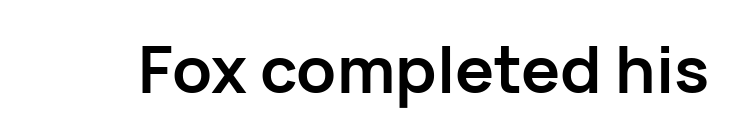
Each word holds together tightly as a unit, with standard inter-letter gaps. Do the characters align in a grid? No, the font is proportional. Weight check: bold — yes, fully. Type without underlining. To sum up the face: it is a sans, with no serifs.
